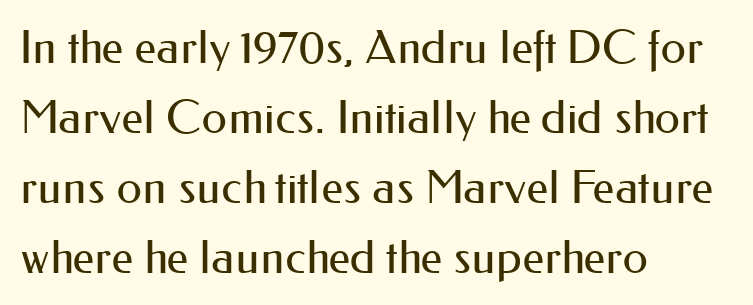
Q: Is the text bold? A: No.
Q: Is the text italic (slanted)? A: No, it is upright.
Q: Is the typeface a serif or a sans-serif typeface? A: Sans-serif.
Q: Is the text underlined? A: No.
Q: How is the paragraph aligned? A: Left-aligned.
Q: Is the spacing between letters normal or unusually wide? A: Normal.
Q: Is the spacing between lines tight, normal or loose? A: Normal.
Q: Width (condensed, normal, or wide)? A: Normal.
Q: Stroke contrast? A: Medium.
Q: x-height? A: Small.
Q: Monospaced? A: No.
